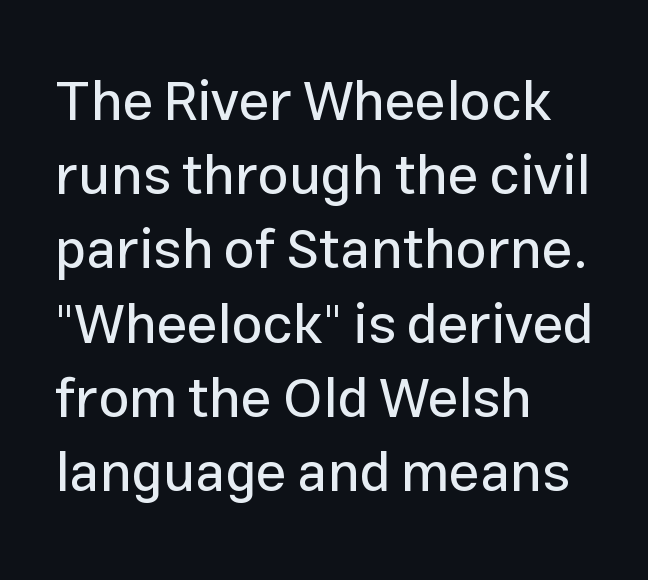
Q: Is the text italic (slanted)? A: No, it is upright.
Q: Is the typeface a serif or a sans-serif typeface? A: Sans-serif.
Q: Is the text underlined? A: No.
Q: How is the paragraph aligned? A: Left-aligned.
Q: Is the spacing between letters normal or unusually wide? A: Normal.
Q: Is the spacing between lines tight, normal or loose? A: Normal.
Q: Width (condensed, normal, or wide)? A: Normal.
Q: Stroke contrast? A: Low.
Q: x-height? A: Medium.
Q: Monospaced? A: No.
